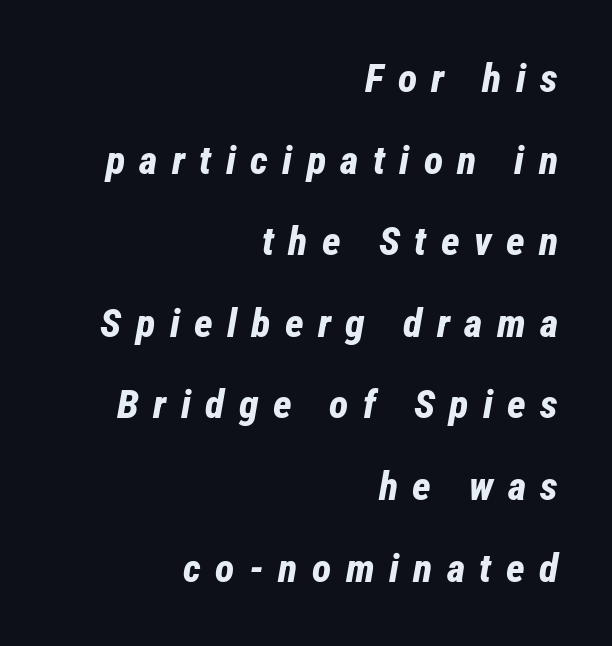
The image shows 40 px bold, condensed type, italic (leaning right); set right-aligned, loose line spacing (2.04x), unusually wide letter spacing (+0.36 em), not underlined; low stroke contrast and a medium x-height.
